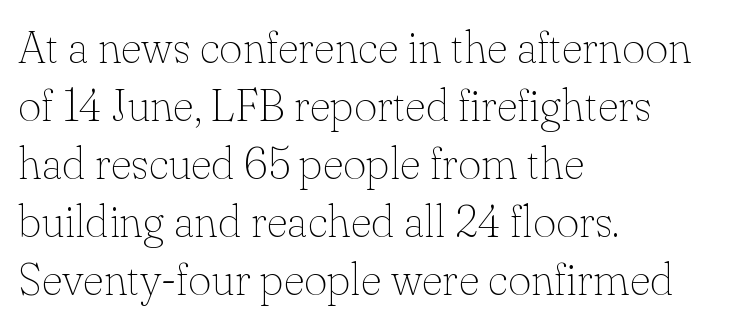
No heavy texture on the line: the type isn't bold. The block of text has a typical density, with ordinary space between rows. You can tell from the footed stems that serif type was used. This rendering uses left alignment, leaving the right contour irregular.
